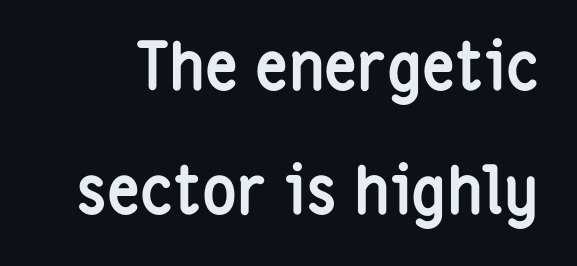
The image shows 65 px semibold, condensed sans-serif type, upright; set loose line spacing (1.91x), normal letter spacing, not underlined; low stroke contrast and a medium x-height.
